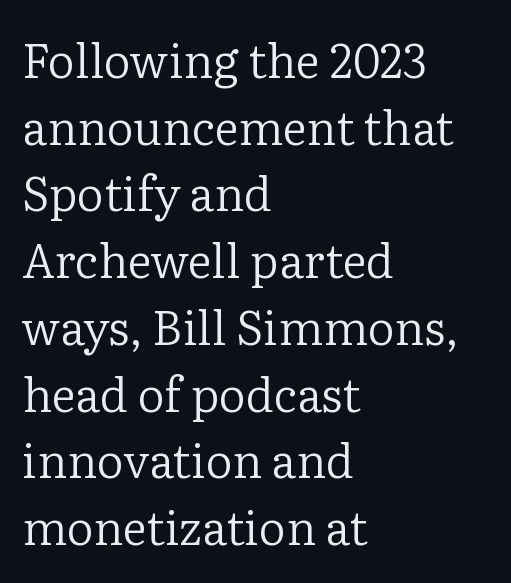
Q: Is the text bold? A: No.
Q: Is the text italic (slanted)? A: No, it is upright.
Q: Is the typeface a serif or a sans-serif typeface? A: Serif.
Q: Is the text underlined? A: No.
Q: How is the paragraph aligned? A: Left-aligned.
Q: Is the spacing between letters normal or unusually wide? A: Normal.
Q: Is the spacing between lines tight, normal or loose? A: Normal.
Q: Width (condensed, normal, or wide)? A: Normal.
Q: Stroke contrast? A: Low.
Q: x-height? A: Medium.
Q: Monospaced? A: No.
